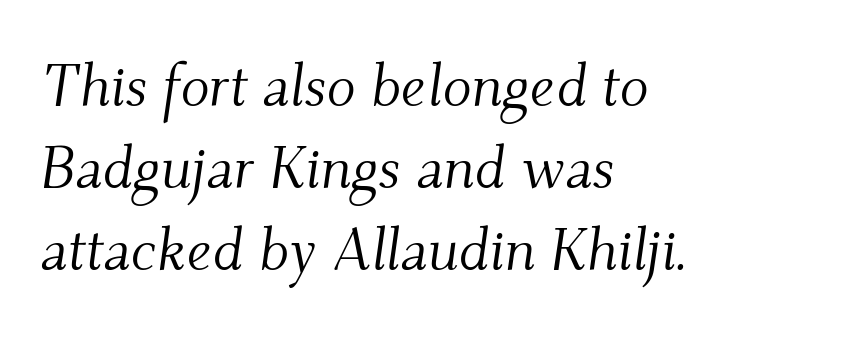
{"serif": "yes", "italic": "yes", "lean": "right", "slant_degrees": 9, "bold": "no", "weight": "light", "width": "normal", "stroke_contrast": "medium", "x_height": "small", "monospaced": "no", "underline": "no", "align": "left", "line_spacing": "normal", "line_spacing_ratio": 1.37, "letter_spacing": "normal", "letter_spacing_em": 0.0, "glyph_px": 60}
